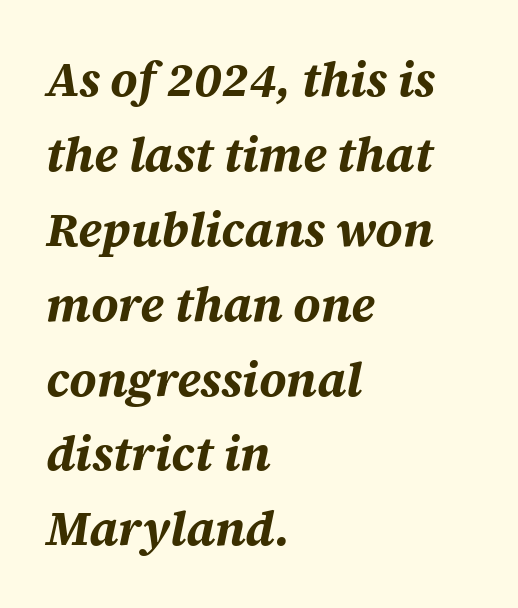
Q: Is the text bold? A: Yes.
Q: Is the text italic (slanted)? A: Yes, it leans right by about 12 degrees.
Q: Is the text underlined? A: No.
Q: How is the paragraph aligned? A: Left-aligned.
Q: Is the spacing between letters normal or unusually wide? A: Normal.
Q: Is the spacing between lines tight, normal or loose? A: Normal.
Q: Width (condensed, normal, or wide)? A: Normal.
Q: Stroke contrast? A: Medium.
Q: x-height? A: Large.
Q: Monospaced? A: No.
